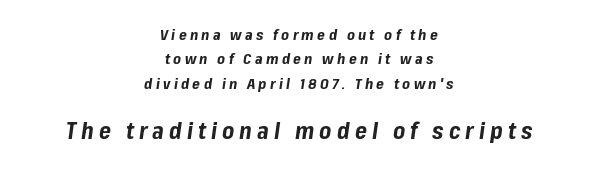
{"italic": "yes", "lean": "right", "slant_degrees": 8, "bold": "yes", "underline": "no", "align": "center", "line_spacing": "normal", "line_spacing_ratio": 1.62, "letter_spacing": "wide", "letter_spacing_em": 0.22, "larger_block": "second", "size_ratio": 1.53, "glyph_px": 23}
